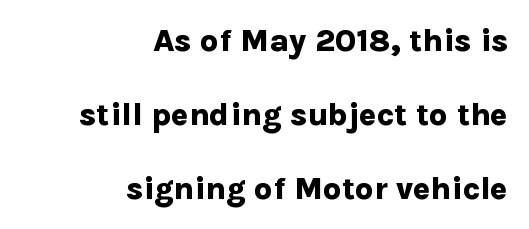
{"serif": "no", "italic": "no", "bold": "yes", "weight": "bold", "width": "normal", "stroke_contrast": "low", "x_height": "medium", "monospaced": "no", "underline": "no", "align": "right", "line_spacing": "loose", "line_spacing_ratio": 2.31, "letter_spacing": "normal", "letter_spacing_em": 0.0, "glyph_px": 32}
